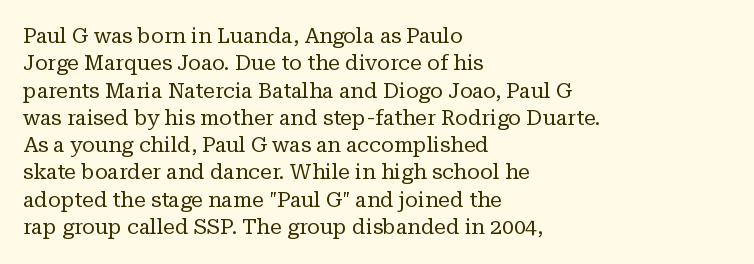
Reading down the block, your eye returns to a fixed left position each line. The weight tops out at a normal text grade. Interline gaps are of average width in this sample. The letters sit at their default tracking, neither squeezed nor spread.
